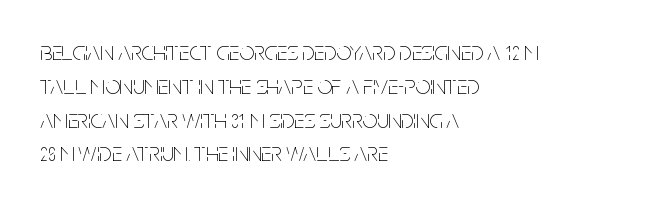
The image shows 26 px text type, upright; set left-aligned, normal line spacing (1.3x), normal letter spacing, not underlined.
